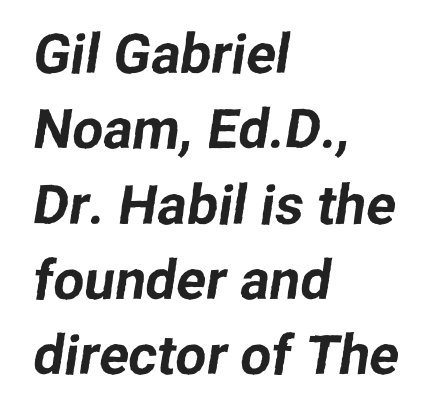
{"serif": "no", "width": "normal", "stroke_contrast": "low", "x_height": "medium", "monospaced": "no", "underline": "no", "align": "left", "line_spacing": "normal", "line_spacing_ratio": 1.37, "letter_spacing": "normal", "letter_spacing_em": 0.0, "glyph_px": 55}
